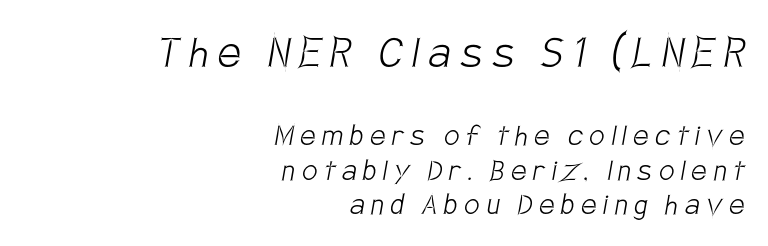
The image shows 51 px light, condensed sans-serif type; set right-aligned, tight line spacing (1.01x), unusually wide letter spacing (+0.2 em), not underlined; the first (top) block is 1.5x larger; low stroke contrast and a large x-height.
